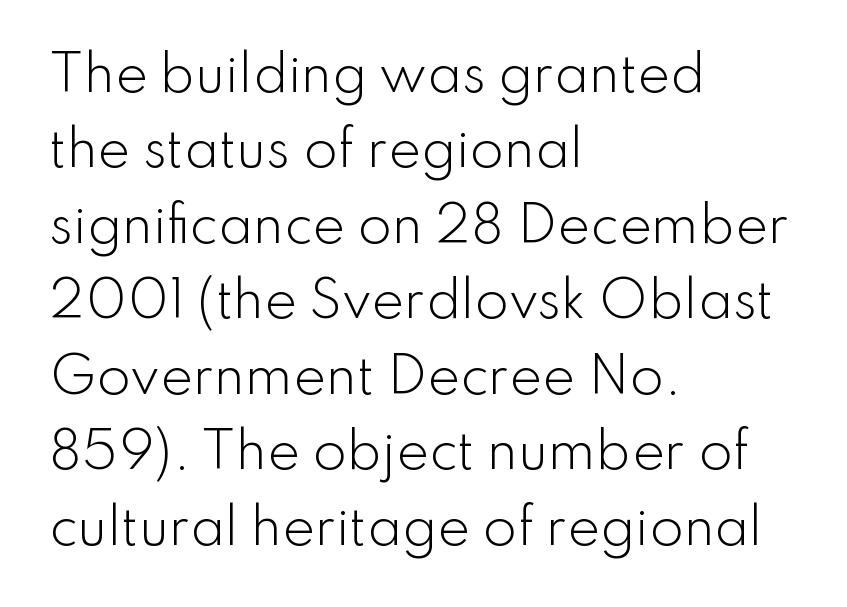
The image shows 49 px light sans-serif type, upright; set left-aligned, normal line spacing (1.54x), normal letter spacing, not underlined; low stroke contrast and a small x-height.
